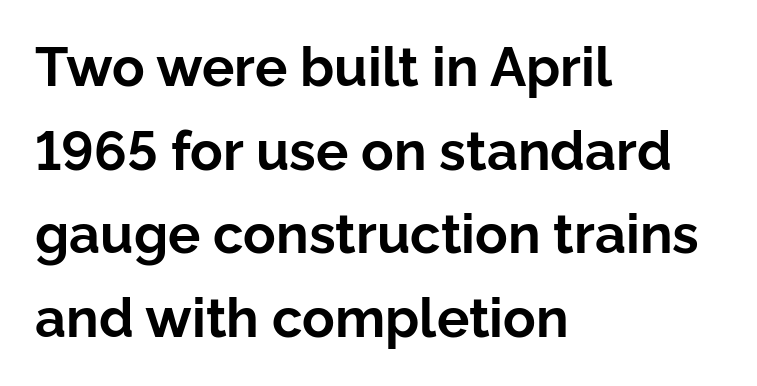
{"serif": "no", "italic": "no", "bold": "yes", "weight": "bold", "width": "normal", "stroke_contrast": "low", "x_height": "medium", "monospaced": "no", "underline": "no", "align": "left", "line_spacing": "normal", "line_spacing_ratio": 1.55, "letter_spacing": "normal", "letter_spacing_em": 0.0, "glyph_px": 54}
